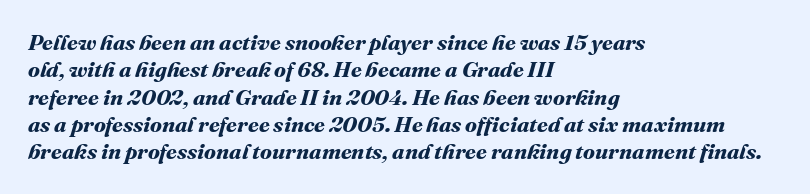
Does extra space separate the letters? No, they use regular spacing. Stroke thickness is high; the sample reads as a true bold. The paragraph shown leans on its left margin. This rendering features lettering with no underline.
